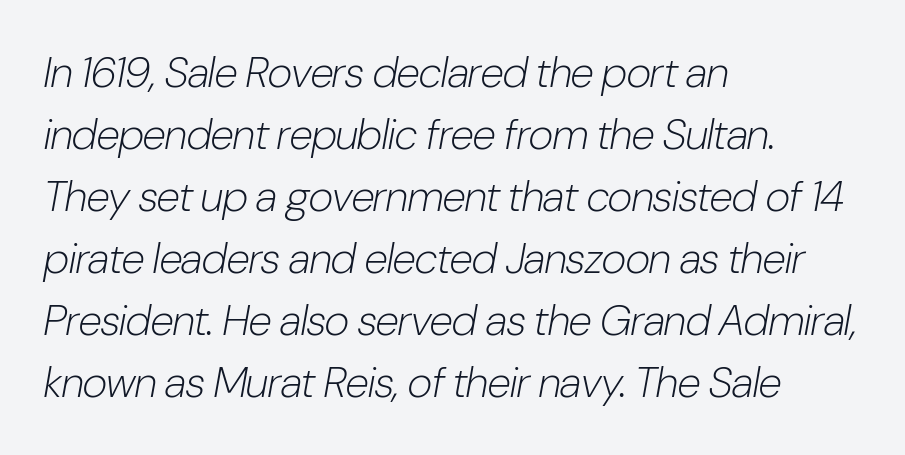
The passage shown has conventional tracking throughout. Is the type heavy? It reads as light-to-regular instead. Vertically, the passage feels balanced, rows spaced as you'd expect. The face used here has a pronounced slope to its letters.
